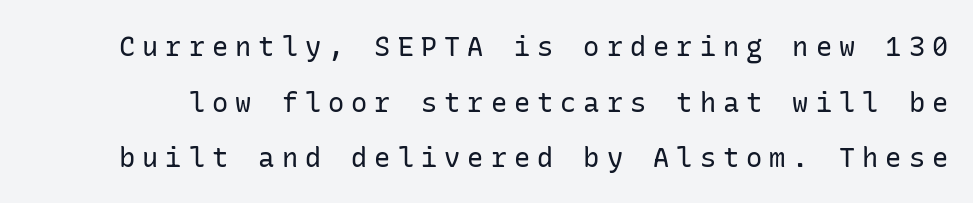
{"italic": "no", "bold": "no", "underline": "no", "line_spacing": "loose", "line_spacing_ratio": 2.06, "letter_spacing": "wide", "letter_spacing_em": 0.26, "glyph_px": 27}
